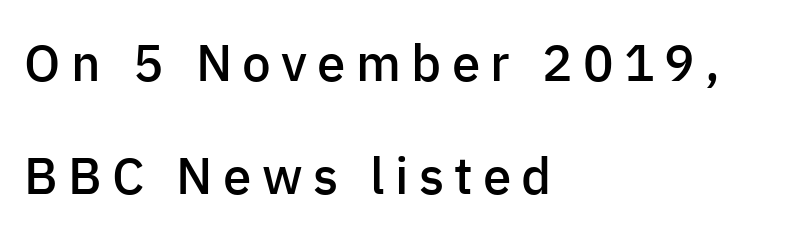
Compared with a centered layout, this one pins lines to the left instead. A fair bit of extra ink — the face is semibold, not bold. These lines are rendered in a variable-pitch font. Classification — sans serif. Style check: upright. There is plenty of visible air inserted between adjacent glyphs.
